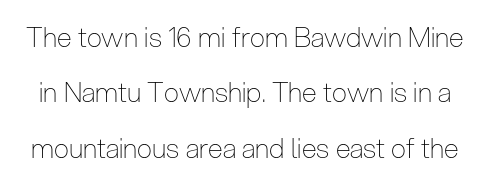
{"italic": "no", "bold": "no", "underline": "no", "line_spacing": "loose", "line_spacing_ratio": 2.05, "letter_spacing": "normal", "letter_spacing_em": 0.0, "glyph_px": 27}
